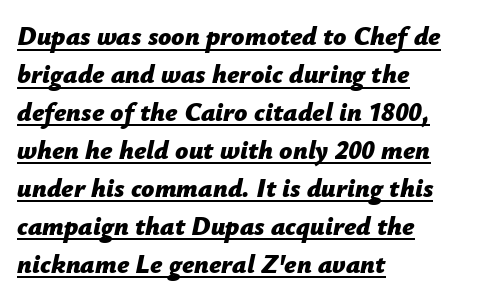
The text carries the slant typical of an italic or oblique font. Underlined type. Stroke thickness is high; the sample reads as a true bold. These lines stack with their left ends in a neat column. These lines keep a tight, regular rhythm from letter to letter.
